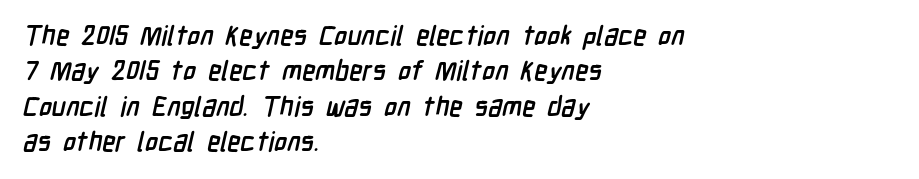
Q: Is the text bold? A: Yes.
Q: Is the text underlined? A: No.
Q: How is the paragraph aligned? A: Left-aligned.
Q: Is the spacing between letters normal or unusually wide? A: Normal.
Q: Is the spacing between lines tight, normal or loose? A: Normal.
